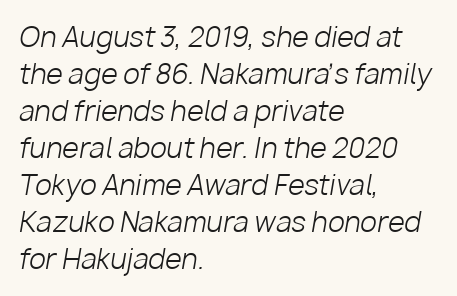
{"italic": "yes", "lean": "right", "slant_degrees": 10, "bold": "no", "underline": "no", "align": "left", "line_spacing": "normal", "line_spacing_ratio": 1.37, "letter_spacing": "normal", "letter_spacing_em": 0.0, "glyph_px": 27}
